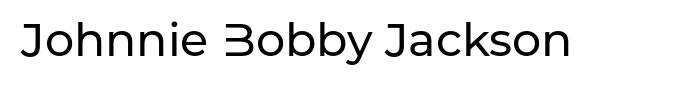
The image shows 46 px sans-serif type, upright; set normal letter spacing, not underlined; low stroke contrast and a medium x-height.
